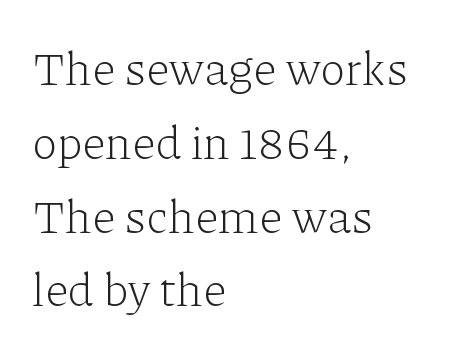
Q: Is the text bold? A: No.
Q: Is the text italic (slanted)? A: No, it is upright.
Q: Is the typeface a serif or a sans-serif typeface? A: Serif.
Q: Is the text underlined? A: No.
Q: How is the paragraph aligned? A: Left-aligned.
Q: Is the spacing between letters normal or unusually wide? A: Normal.
Q: Is the spacing between lines tight, normal or loose? A: Normal.
Q: Width (condensed, normal, or wide)? A: Normal.
Q: Stroke contrast? A: Low.
Q: x-height? A: Medium.
Q: Monospaced? A: No.
